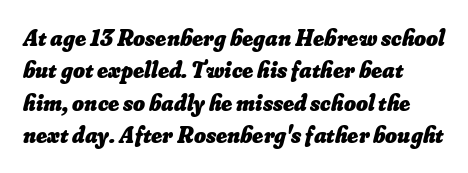
{"bold": "yes", "underline": "no", "line_spacing": "normal", "line_spacing_ratio": 1.41, "letter_spacing": "normal", "letter_spacing_em": 0.0, "glyph_px": 23}
